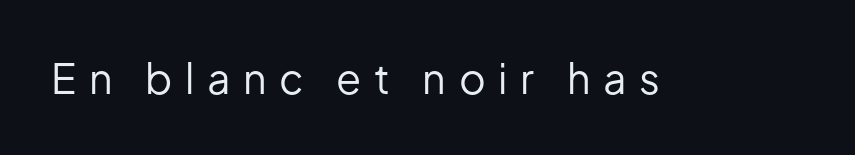
The line texture is sparse and dotted thanks to wide tracking. Character widths vary here, with narrow letters taking less room than wide ones. Descenders hang freely into open space. The font family rendered here belongs to the sans-serif group. Stem width sits at or under what a default text font uses.
